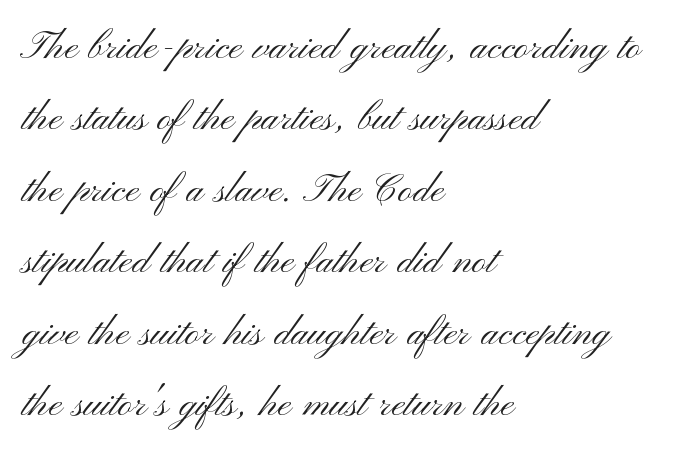
Nobody touched the tracking dial on this one. Rule under the text: the space is simply empty. Short and long lines alike share a common starting point at left. Stems and bowls with no extra thickness — not bold. Looks like regular typesetting: each glyph gets only the width it needs.
